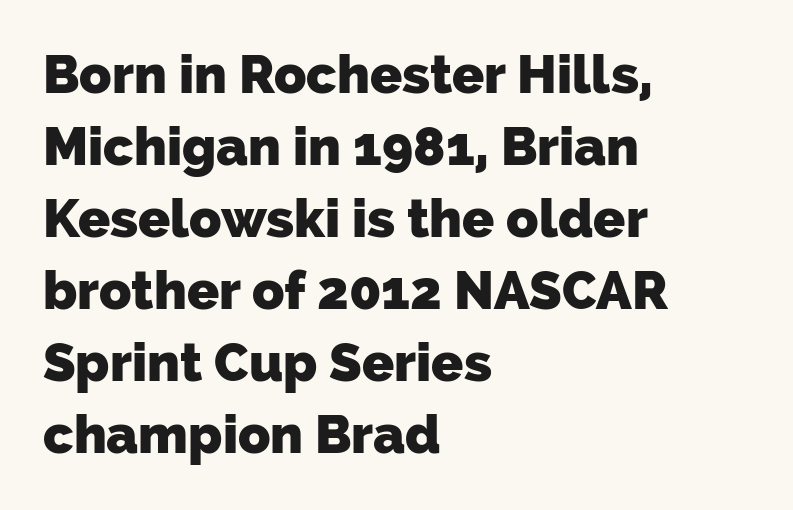
The image shows 53 px heavy sans-serif type; set left-aligned, normal line spacing (1.36x), normal letter spacing, not underlined; low stroke contrast and a medium x-height.
